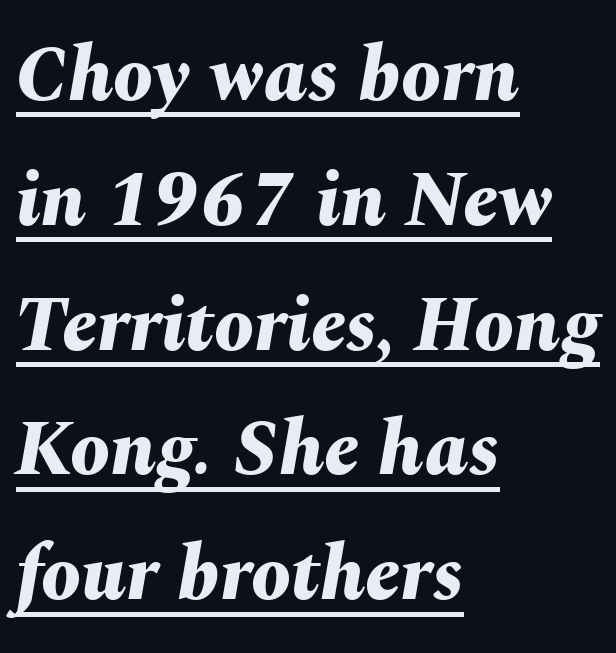
There's an unmistakable incline to the writing here. The letters advance in unequal steps, a hallmark of proportional type. In terms of leading, this rendering sits right in the middle. Heavy-handed strokes throughout: this text is bold. A student would call this left alignment; a typographer would say flush left, rag right.
